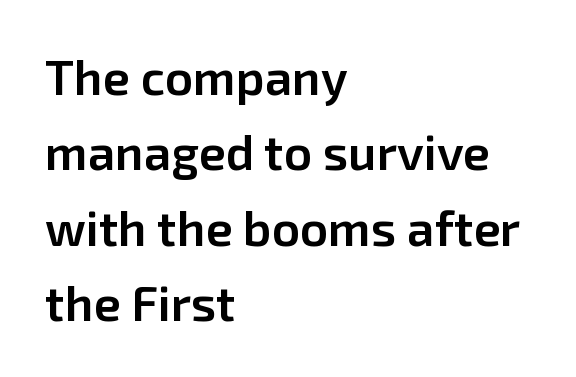
The specimen reads as upright at a glance. Do the characters align in a grid? No, the font is proportional. Notice how the passage keeps a crisp vertical edge on the left only. What stands out about the letter spacing? Nothing — it is the standard amount.
